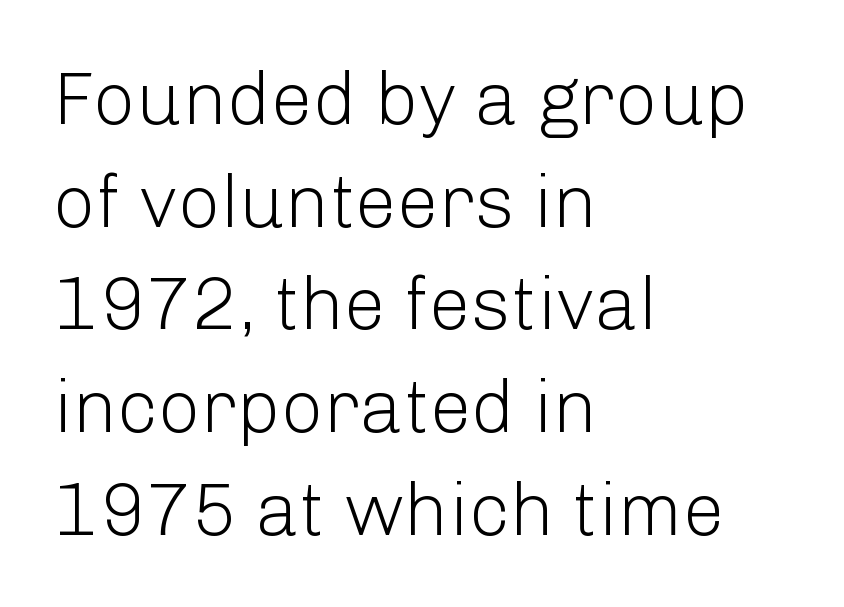
{"serif": "no", "italic": "no", "bold": "no", "weight": "light", "width": "normal", "stroke_contrast": "low", "x_height": "medium", "monospaced": "no", "underline": "no", "align": "left", "line_spacing": "normal", "line_spacing_ratio": 1.37, "letter_spacing": "normal", "letter_spacing_em": 0.0, "glyph_px": 75}
